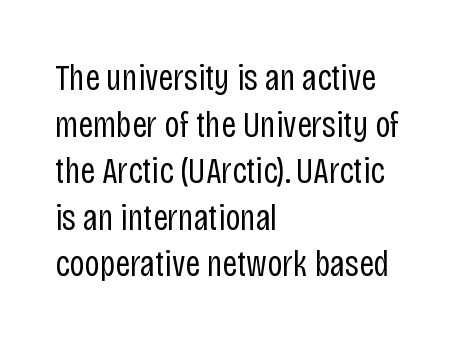
The image shows 37 px regular-weight, condensed sans-serif type, upright; set left-aligned, normal line spacing (1.26x), normal letter spacing, not underlined; low stroke contrast and a large x-height.
